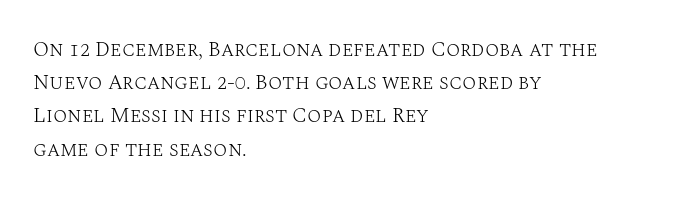
{"italic": "no", "bold": "no", "underline": "no", "align": "left", "line_spacing": "normal", "line_spacing_ratio": 1.58, "letter_spacing": "normal", "letter_spacing_em": 0.0, "glyph_px": 21}
